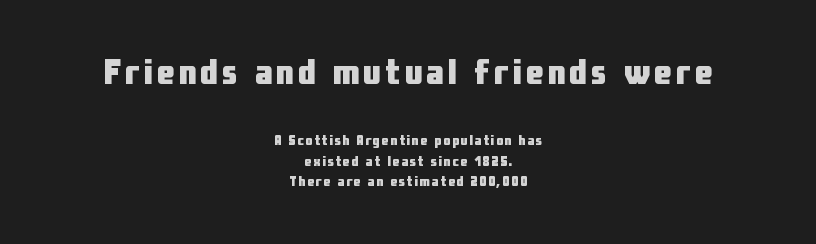
{"serif": "no", "italic": "no", "bold": "yes", "weight": "heavy", "width": "condensed", "stroke_contrast": "low", "x_height": "medium", "monospaced": "no", "underline": "no", "align": "center", "line_spacing": "normal", "line_spacing_ratio": 1.44, "larger_block": "first", "size_ratio": 2.5, "glyph_px": 35}
